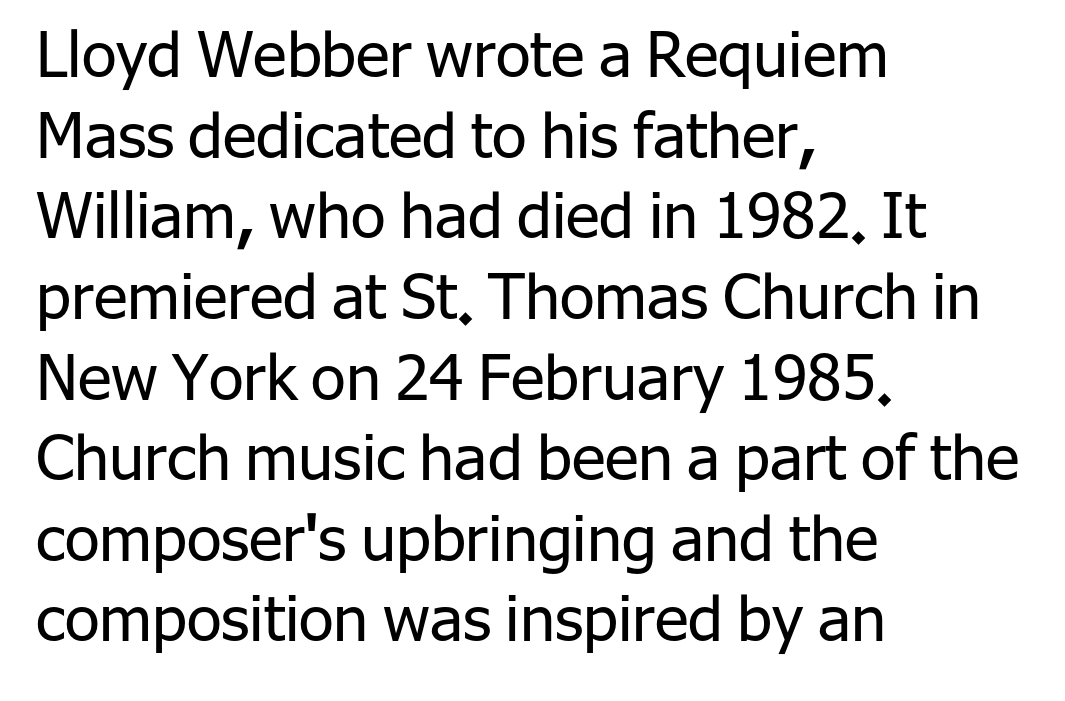
The image shows 63 px regular-weight sans-serif type, upright; set left-aligned, normal line spacing (1.28x), normal letter spacing, not underlined; low stroke contrast and a medium x-height.
